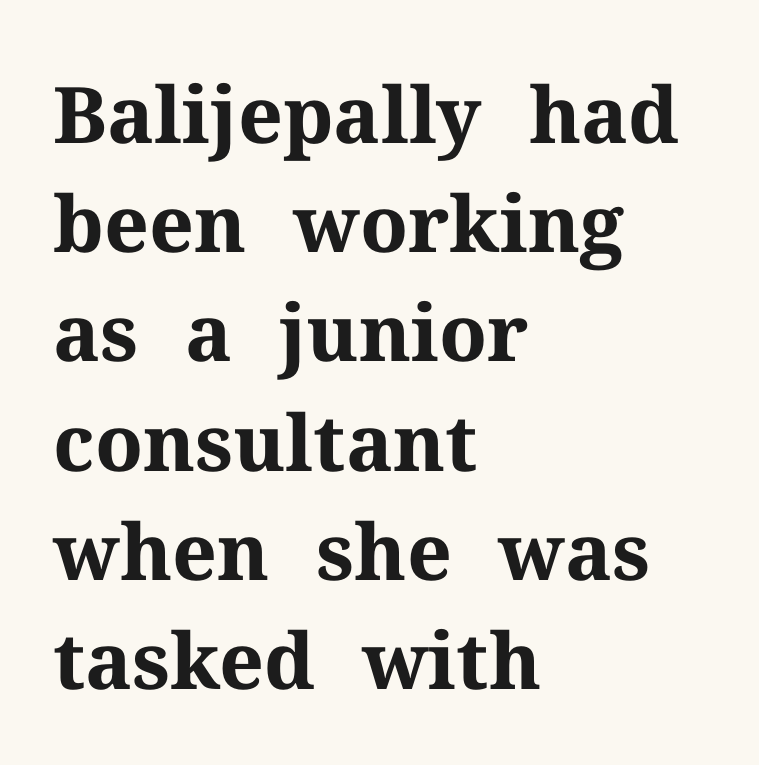
Q: Is the text bold? A: Yes.
Q: Is the text italic (slanted)? A: No, it is upright.
Q: Is the typeface a serif or a sans-serif typeface? A: Serif.
Q: Is the text underlined? A: No.
Q: How is the paragraph aligned? A: Left-aligned.
Q: Is the spacing between letters normal or unusually wide? A: Normal.
Q: Is the spacing between lines tight, normal or loose? A: Normal.
Q: Width (condensed, normal, or wide)? A: Normal.
Q: Stroke contrast? A: Medium.
Q: x-height? A: Medium.
Q: Monospaced? A: No.
